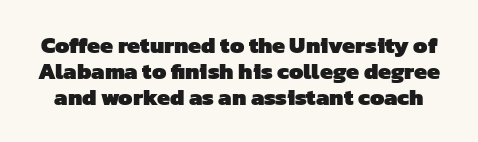
Underlining? Definitely not there. Compared with typical paragraphs, the rows here are closer together. You'd pick this weight for a headline — it's a proper bold. Characters follow at the spacing the type designer built in.
